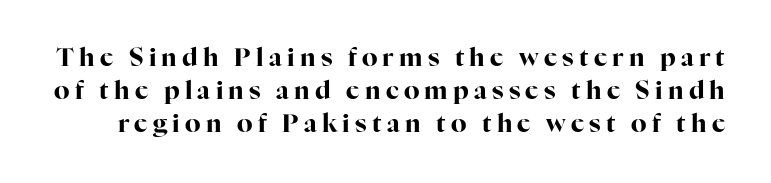
{"italic": "no", "bold": "yes", "underline": "no", "line_spacing": "normal", "line_spacing_ratio": 1.32, "letter_spacing": "wide", "letter_spacing_em": 0.21, "glyph_px": 25}
